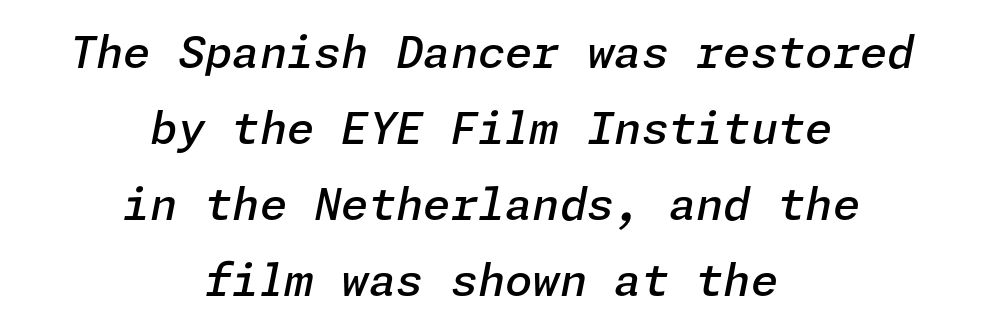
{"italic": "yes", "lean": "right", "slant_degrees": 11, "bold": "semi", "weight": "semibold", "width": "normal", "stroke_contrast": "low", "x_height": "medium", "underline": "no", "align": "center", "line_spacing_ratio": 1.73, "letter_spacing": "normal", "letter_spacing_em": 0.0, "glyph_px": 44}
